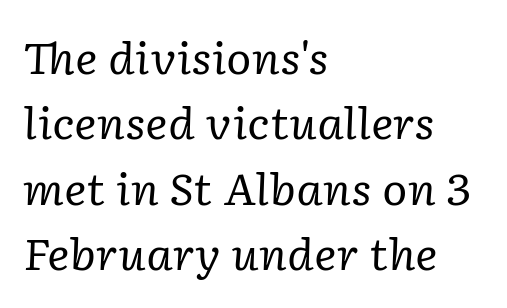
Q: Is the text bold? A: No.
Q: Is the text italic (slanted)? A: Yes, it leans right by about 2 degrees.
Q: Is the typeface a serif or a sans-serif typeface? A: Serif.
Q: Is the text underlined? A: No.
Q: How is the paragraph aligned? A: Left-aligned.
Q: Is the spacing between letters normal or unusually wide? A: Normal.
Q: Is the spacing between lines tight, normal or loose? A: Normal.
Q: Width (condensed, normal, or wide)? A: Normal.
Q: Stroke contrast? A: Low.
Q: x-height? A: Medium.
Q: Monospaced? A: No.
